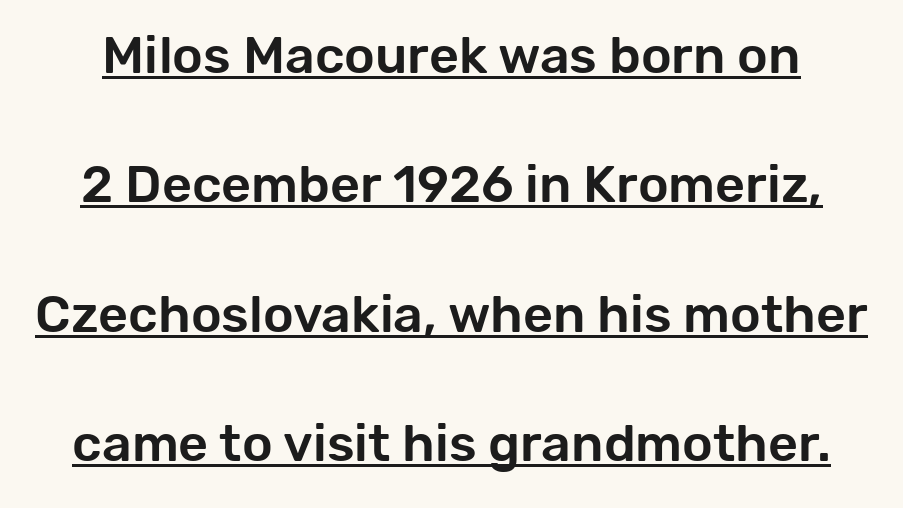
{"serif": "no", "italic": "no", "width": "normal", "stroke_contrast": "low", "x_height": "medium", "monospaced": "no", "underline": "yes", "line_spacing": "loose", "line_spacing_ratio": 2.49, "letter_spacing": "normal", "letter_spacing_em": 0.0, "glyph_px": 52}
